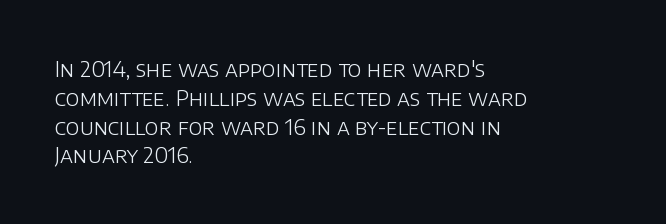
Each new line begins a customary step beneath the previous one. Stems here are at most as thick as an everyday book face. Words appear dense and cohesive because spacing is normal. Descenders hang freely into open space. The axis of the letterforms is exactly vertical.
